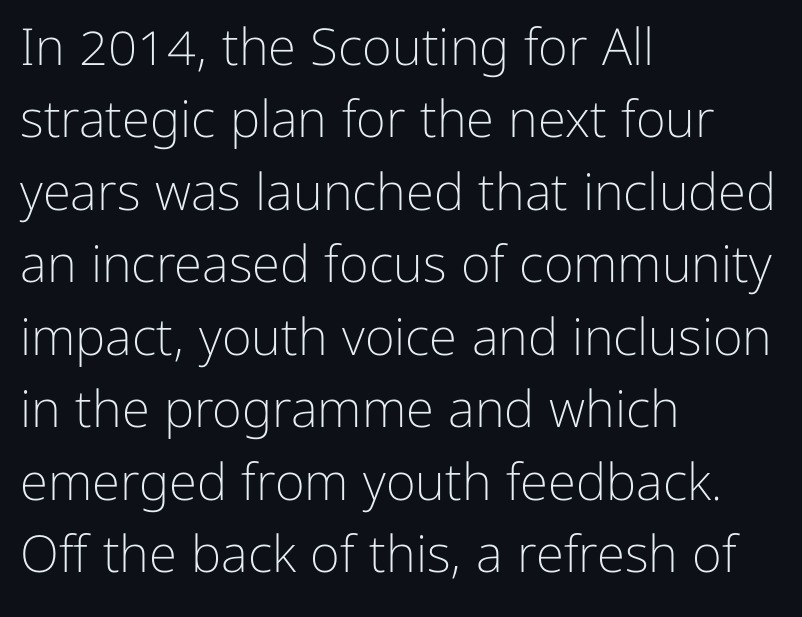
Does the leading feel generous? No, just average. The characters display no serif detailing; their extremities are plain. Do the letters lean? They stand straight. Type without underlining. Inter-character spacing is left at the font's built-in metrics.
